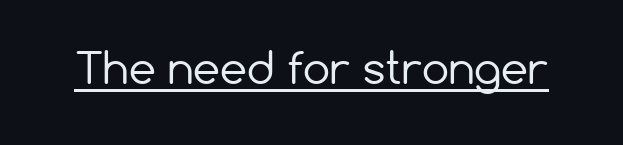
The image shows 43 px regular-weight sans-serif type, upright; set normal letter spacing, underlined; low stroke contrast and a medium x-height.
